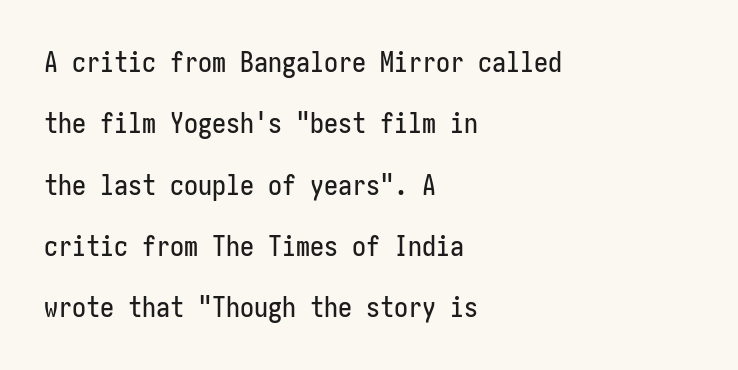
{"serif": "no", "italic": "no", "width": "condensed", "stroke_contrast": "low", "x_height": "medium", "underline": "no", "align": "left", "line_spacing": "loose", "line_spacing_ratio": 2.19, "letter_spacing": "normal", "letter_spacing_em": 0.0, "glyph_px": 28}
